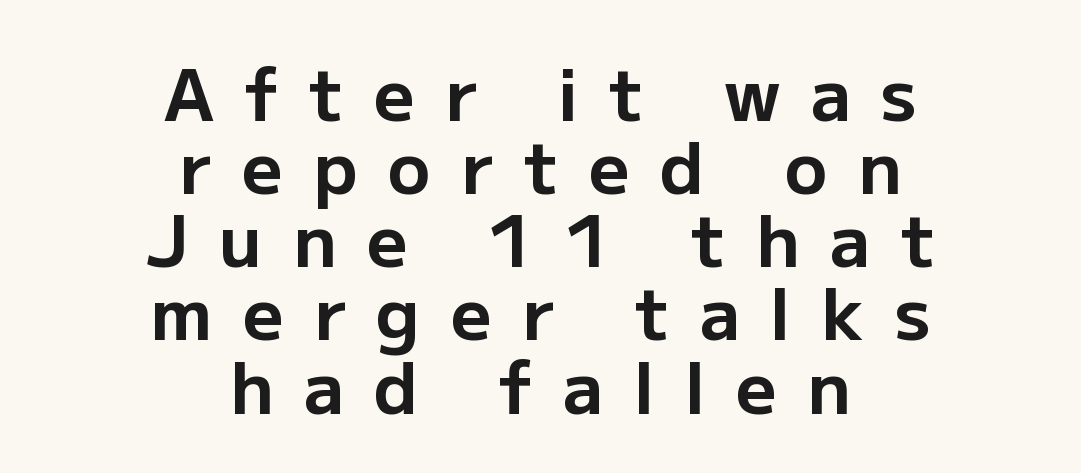
{"serif": "no", "italic": "no", "bold": "yes", "weight": "bold", "width": "normal", "stroke_contrast": "low", "x_height": "medium", "monospaced": "no", "underline": "no", "align": "center", "line_spacing": "tight", "line_spacing_ratio": 1.03, "letter_spacing": "wide", "letter_spacing_em": 0.43, "glyph_px": 71}
